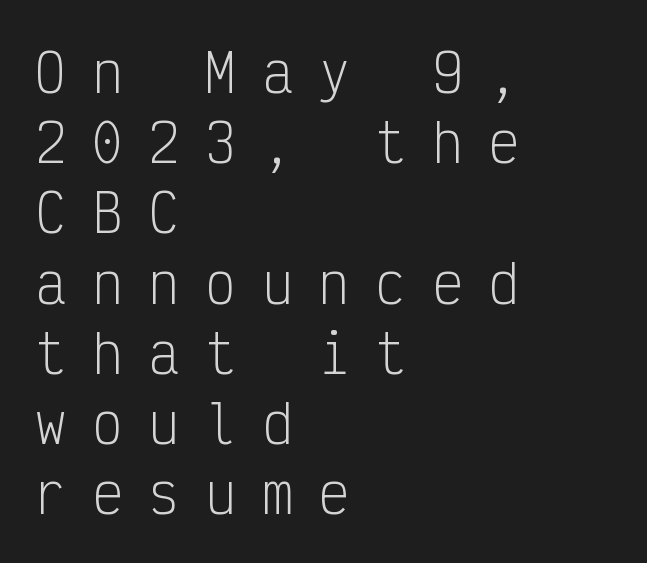
Unlike a traditional serif, this face leaves its strokes unadorned. The passage shown is typed in a monospace face where columns stay perfectly aligned. A clean baseline with only descenders dipping below it. The gaps between neighbouring characters are conspicuously large. The passage shown stacks its lines at a standard gap.
